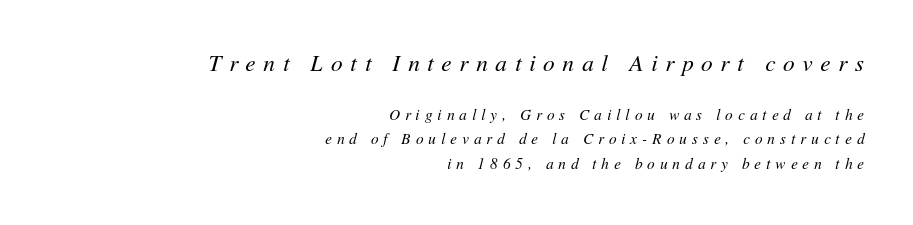
Q: Is the text bold? A: No.
Q: Is the text italic (slanted)? A: Yes, it leans right by about 11 degrees.
Q: Is the text underlined? A: No.
Q: How is the paragraph aligned? A: Right-aligned.
Q: Is the spacing between letters normal or unusually wide? A: Unusually wide.
Q: Is the spacing between lines tight, normal or loose? A: Normal.
Q: Which block of text is set in a larger size, the first (top) or the second (bottom)? A: The first (top) one.
